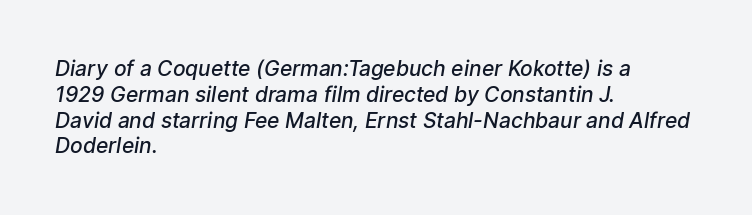
The image shows 21 px text type; set left-aligned, line spacing 1.23x, normal letter spacing, not underlined.
